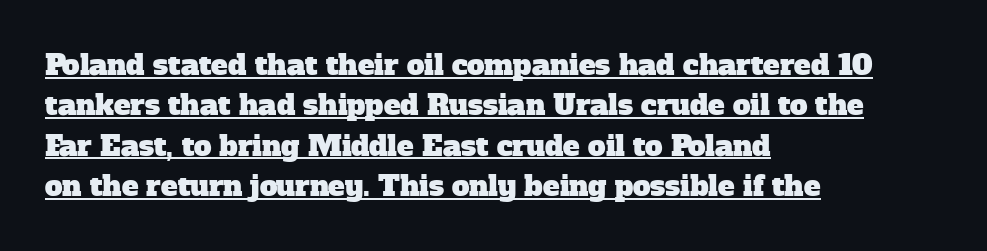
{"serif": "yes", "width": "normal", "stroke_contrast": "low", "x_height": "medium", "monospaced": "no", "underline": "yes", "align": "left", "line_spacing": "normal", "line_spacing_ratio": 1.44, "letter_spacing": "normal", "letter_spacing_em": 0.0, "glyph_px": 28}
